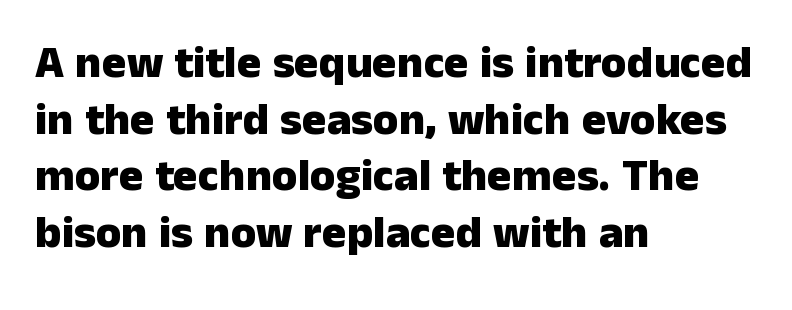
{"serif": "no", "italic": "no", "bold": "yes", "weight": "heavy", "width": "normal", "stroke_contrast": "low", "x_height": "medium", "monospaced": "no", "underline": "no", "align": "left", "line_spacing_ratio": 1.23, "letter_spacing": "normal", "letter_spacing_em": 0.0, "glyph_px": 46}
